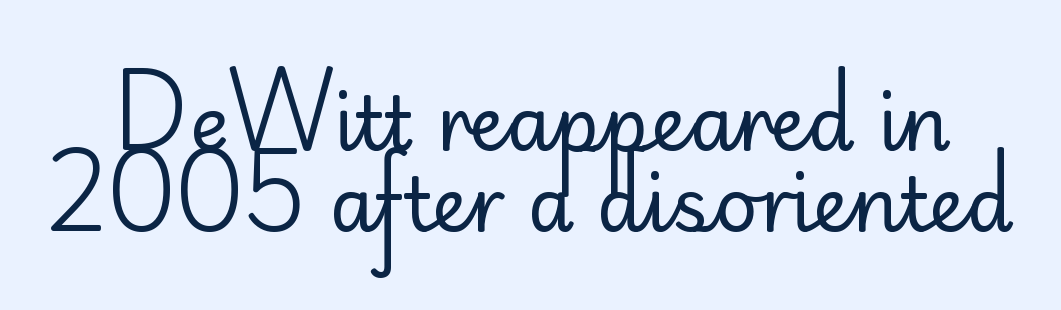
The image shows 75 px regular-weight sans-serif type, upright; set tight line spacing (1.08x), normal letter spacing, not underlined; low stroke contrast and a small x-height.
